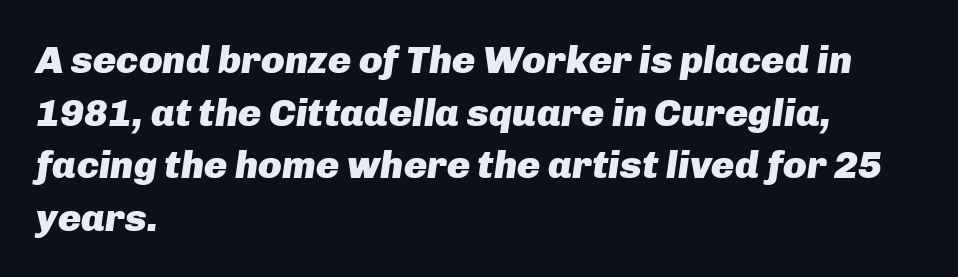
Q: Is the text bold? A: Yes.
Q: Is the text italic (slanted)? A: Yes, it leans right by about 8 degrees.
Q: Is the text underlined? A: No.
Q: How is the paragraph aligned? A: Left-aligned.
Q: Is the spacing between letters normal or unusually wide? A: Normal.
Q: Is the spacing between lines tight, normal or loose? A: Normal.
Q: Width (condensed, normal, or wide)? A: Normal.
Q: Stroke contrast? A: Low.
Q: x-height? A: Medium.
Q: Monospaced? A: No.
